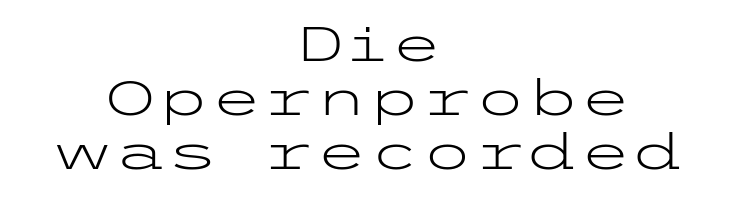
{"serif": "no", "italic": "no", "bold": "no", "weight": "light", "width": "wide", "stroke_contrast": "low", "x_height": "medium", "underline": "no", "align": "center", "line_spacing": "tight", "line_spacing_ratio": 1.12, "letter_spacing": "normal", "letter_spacing_em": 0.0, "glyph_px": 48}
